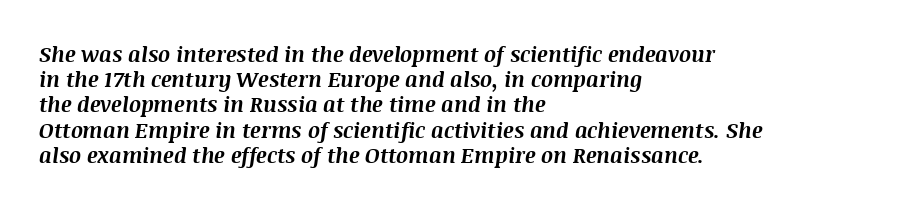
{"italic": "yes", "lean": "right", "slant_degrees": 8, "bold": "yes", "underline": "no", "align": "left", "line_spacing_ratio": 1.2, "letter_spacing": "normal", "letter_spacing_em": 0.0, "glyph_px": 21}
